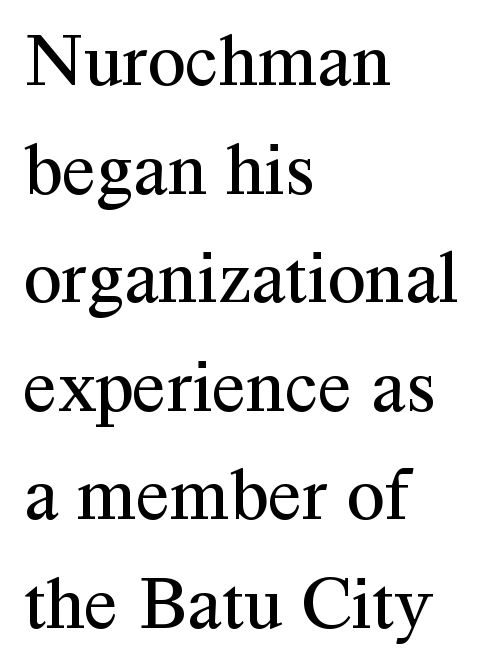
{"serif": "yes", "italic": "no", "bold": "no", "weight": "regular", "width": "normal", "stroke_contrast": "medium", "x_height": "medium", "monospaced": "no", "underline": "no", "align": "left", "line_spacing": "normal", "line_spacing_ratio": 1.41, "letter_spacing": "normal", "letter_spacing_em": 0.0, "glyph_px": 77}
